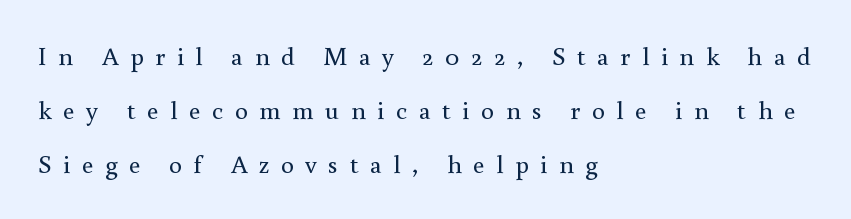
Q: Is the text bold? A: No.
Q: Is the text italic (slanted)? A: No, it is upright.
Q: Is the text underlined? A: No.
Q: How is the paragraph aligned? A: Left-aligned.
Q: Is the spacing between letters normal or unusually wide? A: Unusually wide.
Q: Is the spacing between lines tight, normal or loose? A: Loose.
